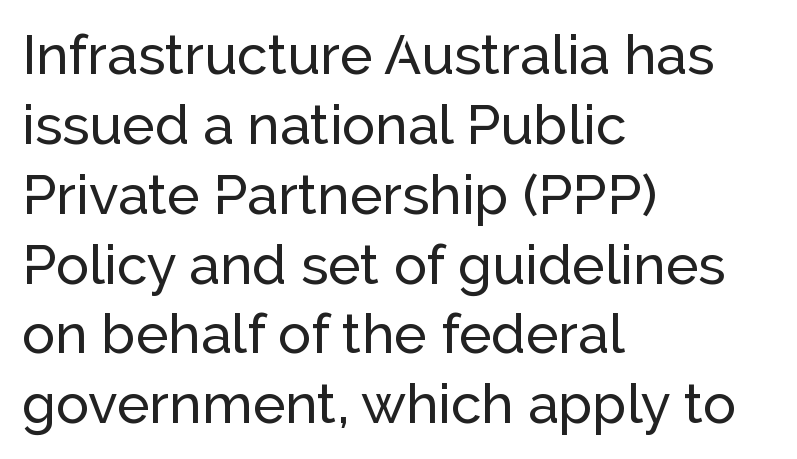
{"serif": "no", "italic": "no", "width": "normal", "stroke_contrast": "low", "x_height": "medium", "monospaced": "no", "underline": "no", "align": "left", "line_spacing": "normal", "line_spacing_ratio": 1.27, "letter_spacing": "normal", "letter_spacing_em": 0.0, "glyph_px": 55}
